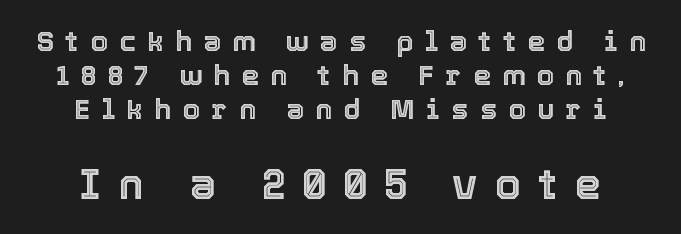
{"italic": "no", "width": "normal", "x_height": "medium", "monospaced": "no", "underline": "no", "align": "center", "line_spacing_ratio": 1.22, "letter_spacing": "wide", "letter_spacing_em": 0.41, "larger_block": "second", "size_ratio": 1.5, "glyph_px": 42}
